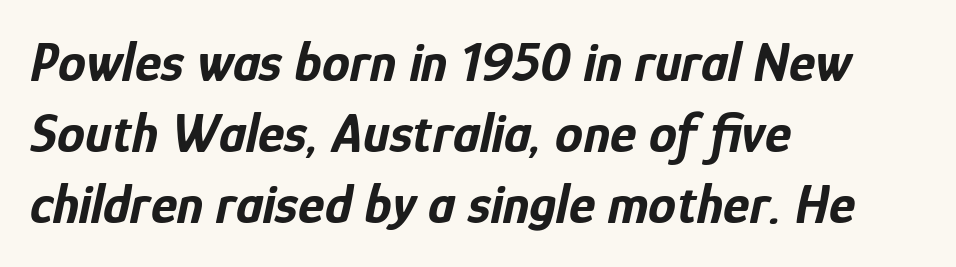
Inter-character spacing is left at the font's built-in metrics. Evenly set lines give the paragraph a standard silhouette. Has an underline been added? It has not. Leftover space on each line is placed entirely after the last word.
